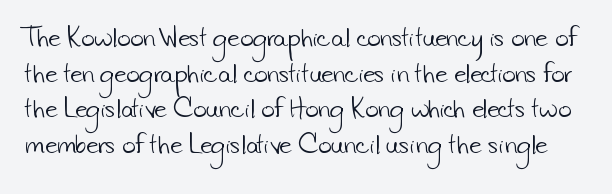
Q: Is the text bold? A: No.
Q: Is the text underlined? A: No.
Q: Is the spacing between letters normal or unusually wide? A: Normal.
Q: Is the spacing between lines tight, normal or loose? A: Normal.
